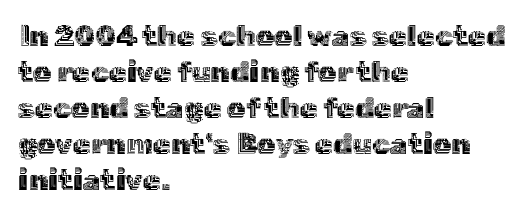
The image shows 29 px text type, upright; set left-aligned, line spacing 1.24x, normal letter spacing, not underlined; a medium x-height.
